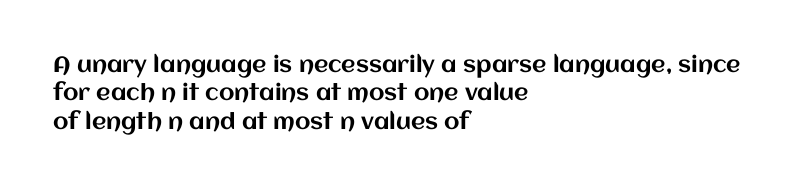
Does extra space separate the letters? No, they use regular spacing. Rows of type keep a routine distance in the vertical direction. Descender tails drop into unmarked territory. No italicization has been applied; the sample stays upright.
